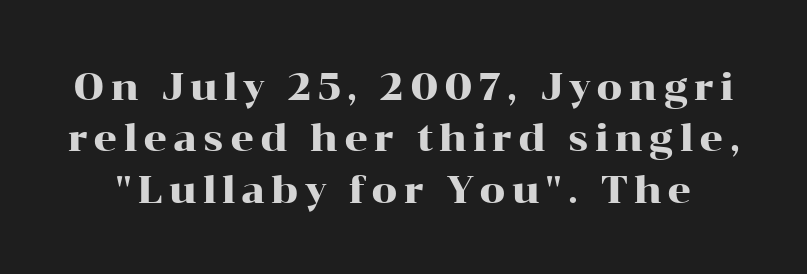
Q: Is the text italic (slanted)? A: No, it is upright.
Q: Is the typeface a serif or a sans-serif typeface? A: Serif.
Q: Is the text underlined? A: No.
Q: Is the spacing between lines tight, normal or loose? A: Normal.
Q: Width (condensed, normal, or wide)? A: Wide.
Q: Stroke contrast? A: High.
Q: x-height? A: Medium.
Q: Monospaced? A: No.
